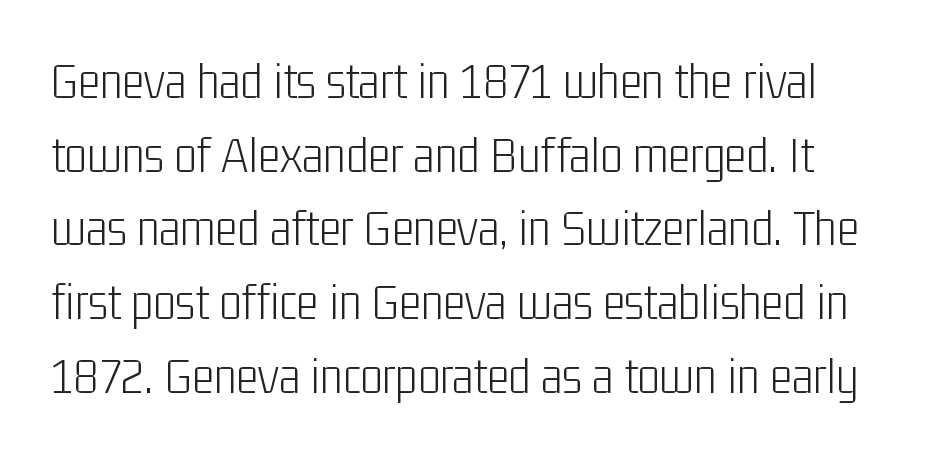
{"serif": "no", "italic": "no", "bold": "no", "weight": "light", "width": "condensed", "stroke_contrast": "low", "x_height": "medium", "monospaced": "no", "underline": "no", "line_spacing": "normal", "line_spacing_ratio": 1.39, "letter_spacing": "normal", "letter_spacing_em": 0.0, "glyph_px": 53}
